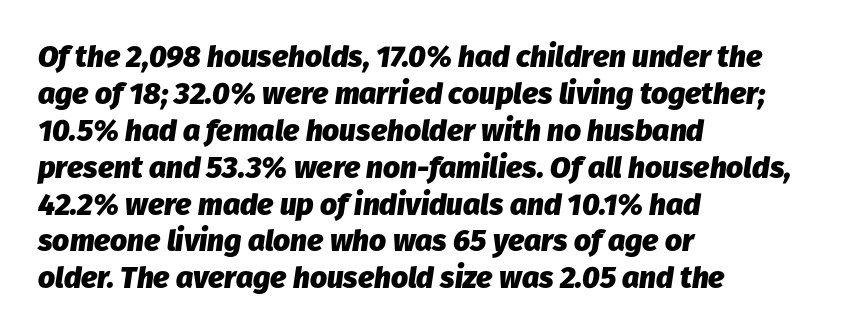
This sample is left-justified, so line endings fall wherever the words run out. Think of a printed novel: that variable character pitch is what you see here. Clear beneath every line of the passage. Characters are canted at an angle relative to the baseline's perpendicular. Tracking here is standard; glyphs follow each other at the usual distance. Each glyph is drawn with heavy, bold strokes.
